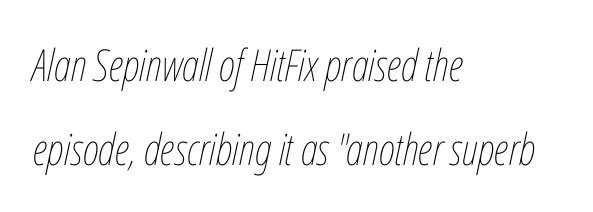
Q: Is the text bold? A: No.
Q: Is the text italic (slanted)? A: Yes, it leans right by about 12 degrees.
Q: Is the text underlined? A: No.
Q: How is the paragraph aligned? A: Left-aligned.
Q: Is the spacing between letters normal or unusually wide? A: Normal.
Q: Is the spacing between lines tight, normal or loose? A: Loose.
Q: Width (condensed, normal, or wide)? A: Condensed.
Q: Stroke contrast? A: Low.
Q: x-height? A: Medium.
Q: Monospaced? A: No.
